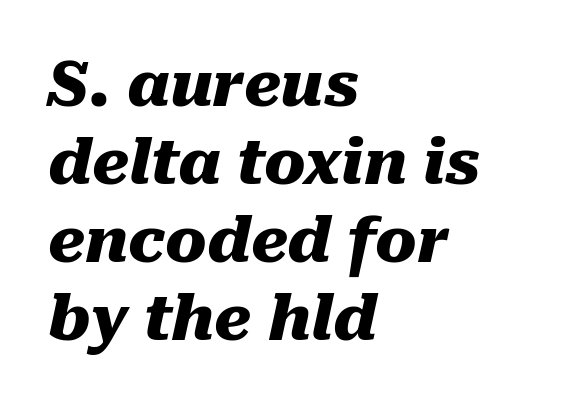
{"italic": "yes", "lean": "right", "slant_degrees": 10, "bold": "yes", "weight": "heavy", "width": "normal", "stroke_contrast": "medium", "x_height": "medium", "monospaced": "no", "underline": "no", "align": "left", "line_spacing": "normal", "line_spacing_ratio": 1.26, "letter_spacing": "normal", "letter_spacing_em": 0.0, "glyph_px": 62}
